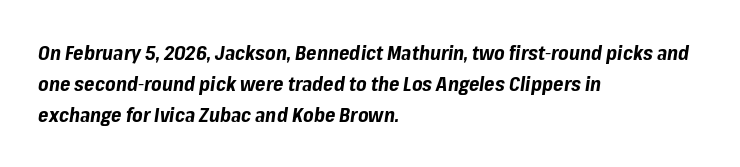
Q: Is the text bold? A: Yes.
Q: Is the text italic (slanted)? A: Yes, it leans right by about 8 degrees.
Q: Is the text underlined? A: No.
Q: How is the paragraph aligned? A: Left-aligned.
Q: Is the spacing between letters normal or unusually wide? A: Normal.
Q: Is the spacing between lines tight, normal or loose? A: Normal.
